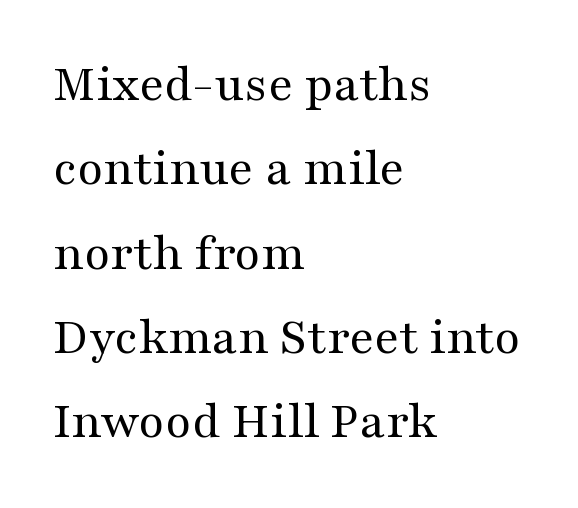
The image shows 53 px regular-weight, wide serif type, upright; set left-aligned, normal line spacing (1.59x), normal letter spacing, not underlined; medium stroke contrast and a medium x-height.
